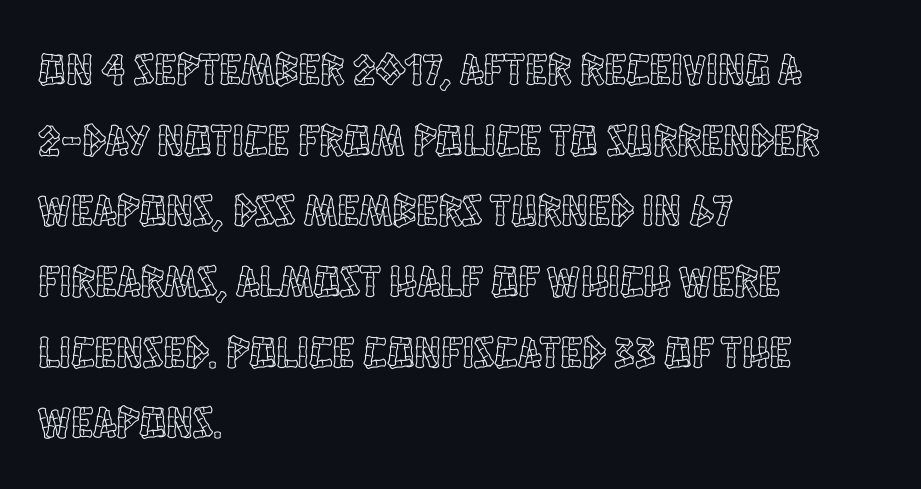
These lines are rendered in a variable-pitch font. This is roman type, the default non-slanted kind. Casual observation: everything's shoved over to the left. What's the leading like? Ordinary, nothing unusual. Quick note: underline off. Standard letterfit; no display-style spreading of the glyphs.
